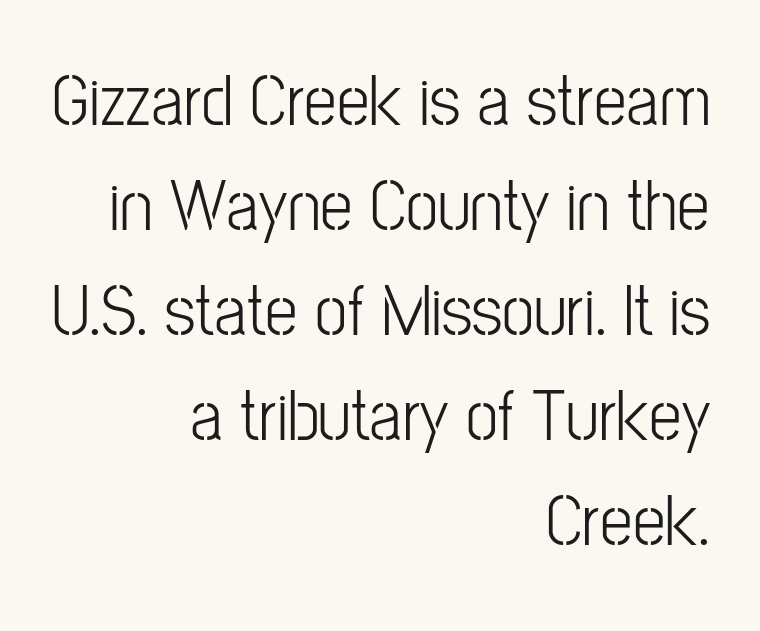
Ascenders rise straight up at ninety degrees. A normal amount of white space separates one row of letters from the next. Check the space under the baseline: it is left empty. Is the type heavy? It reads as light-to-regular instead. Right-aligned paragraph, ragged on the left.
